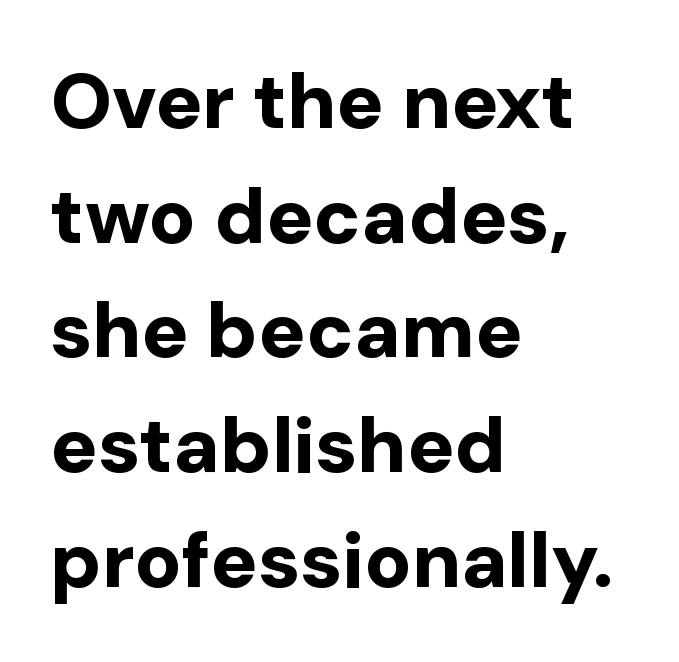
{"serif": "no", "italic": "no", "bold": "yes", "weight": "bold", "width": "normal", "stroke_contrast": "low", "x_height": "medium", "monospaced": "no", "underline": "no", "align": "left", "line_spacing": "normal", "line_spacing_ratio": 1.47, "letter_spacing": "normal", "letter_spacing_em": 0.0, "glyph_px": 78}
